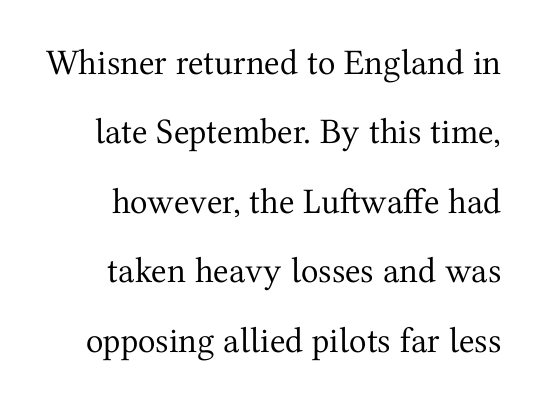
Q: Is the text bold? A: No.
Q: Is the text italic (slanted)? A: No, it is upright.
Q: Is the typeface a serif or a sans-serif typeface? A: Serif.
Q: Is the text underlined? A: No.
Q: Is the spacing between letters normal or unusually wide? A: Normal.
Q: Is the spacing between lines tight, normal or loose? A: Loose.
Q: Width (condensed, normal, or wide)? A: Normal.
Q: Stroke contrast? A: Medium.
Q: x-height? A: Medium.
Q: Monospaced? A: No.
